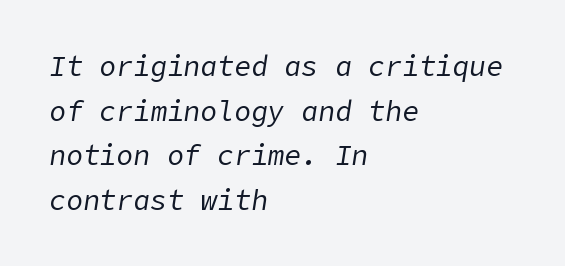
These lines were composed using italics. Nothing unusual about the tracking: characters are spaced as the font intends. The words here are not underlined. Stems here are at most as thick as an everyday book face. These lines are set flush left with a ragged right edge.
